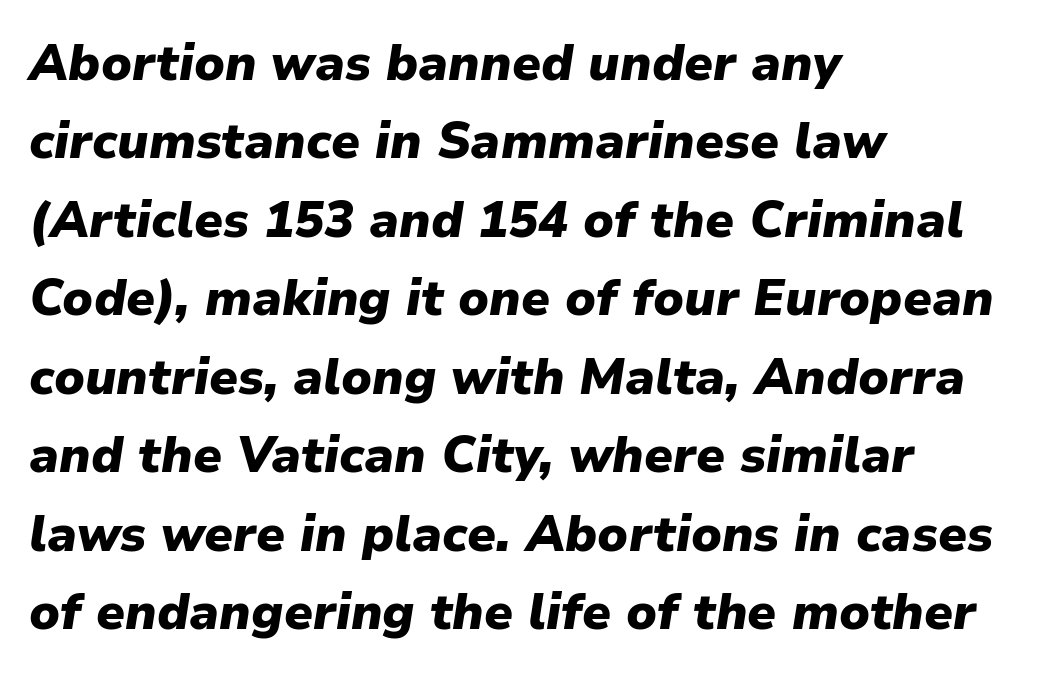
This is heavy type, rendered in bold. Casual observation: everything's shoved over to the left. This rendering leaves character spacing at its baseline value. Characters are canted at an angle relative to the baseline's perpendicular.
